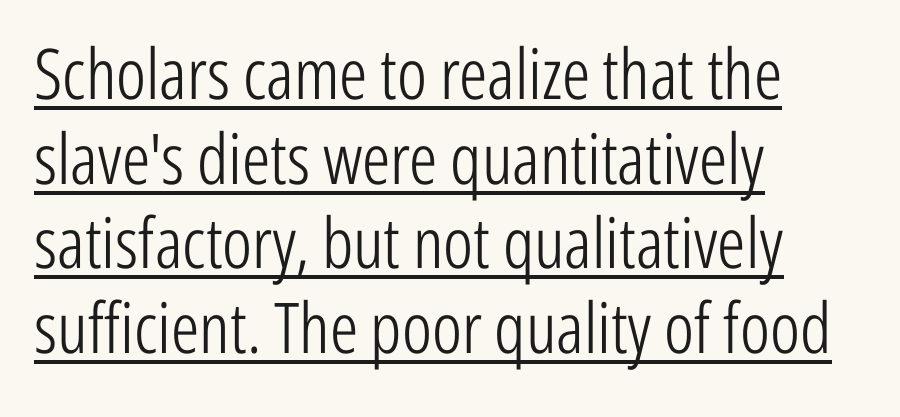
Q: Is the text bold? A: No.
Q: Is the text italic (slanted)? A: No, it is upright.
Q: Is the typeface a serif or a sans-serif typeface? A: Sans-serif.
Q: Is the text underlined? A: Yes.
Q: How is the paragraph aligned? A: Left-aligned.
Q: Is the spacing between letters normal or unusually wide? A: Normal.
Q: Width (condensed, normal, or wide)? A: Condensed.
Q: Stroke contrast? A: Low.
Q: x-height? A: Medium.
Q: Monospaced? A: No.
